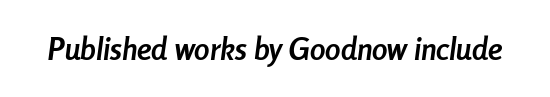
Look at the stroke-to-counter ratio: heavy, a bold. Underlining? Definitely not there. The tracking reads as untouched default to a designer's eye. The letters advance in unequal steps, a hallmark of proportional type. A typesetter would mark this as italic.
